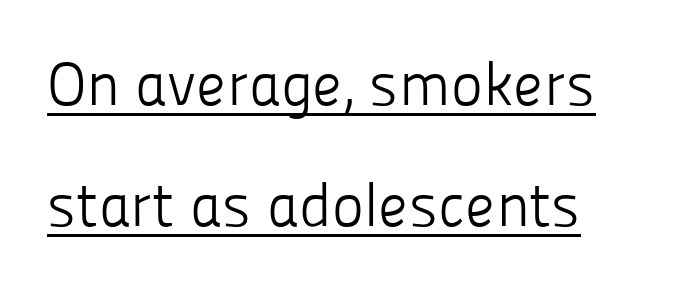
The image shows 61 px light sans-serif type, upright; set left-aligned, loose line spacing (1.98x), normal letter spacing, underlined; low stroke contrast and a medium x-height.
